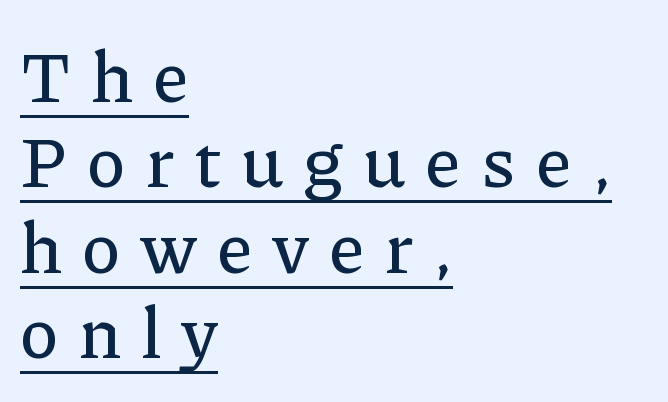
The passage shown is typed in a proportional face where columns would drift. Serifs: yes, visible at the terminals of the letterforms. These lines were composed using upright roman letters. The paragraph shown leans on its left margin. Notice how a bar underscores the lettering throughout. The type is letterspaced generously, with wide tracking.
